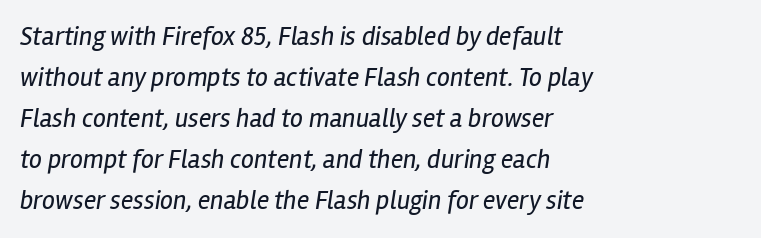
The image shows 26 px text type, italic (leaning right); set left-aligned, normal line spacing (1.58x), normal letter spacing, not underlined.
